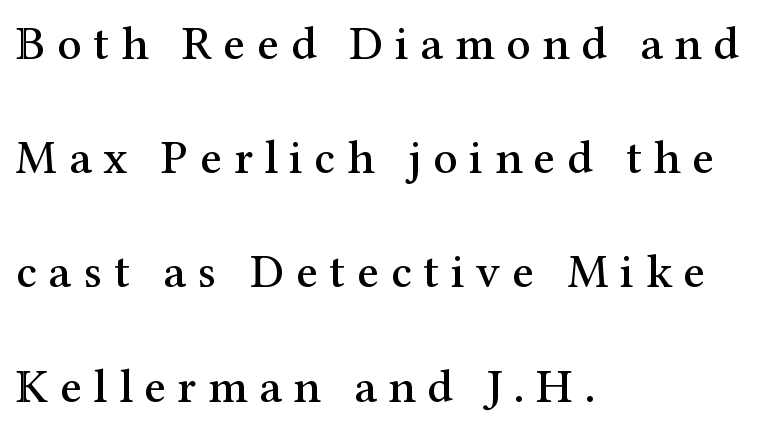
Loosely led — the rows are spread out. A clean baseline with only descenders dipping below it. Which margin do the lines hug? The left one — the right edge is uneven. The passage shown is typed in a proportional face where columns would drift.
